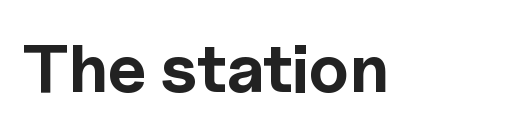
The image shows 68 px bold sans-serif type, upright; set normal letter spacing, not underlined; a medium x-height.
